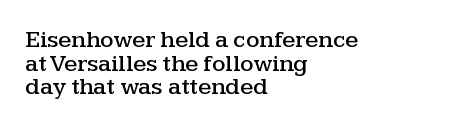
The image shows 24 px text type, upright; set left-aligned, tight line spacing (0.98x), normal letter spacing, not underlined.
